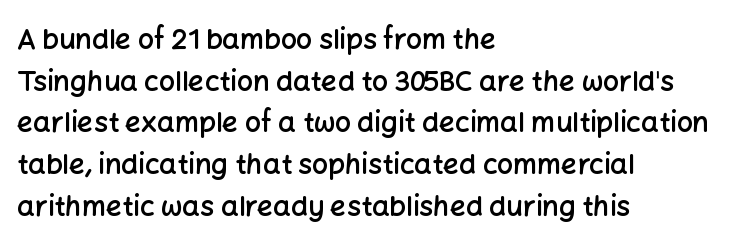
Is the type bold? Partly — it's a semibold, heavier than regular but not fully bold. Glance below the letters and you will spot only blank space. These lines keep a tight, regular rhythm from letter to letter. Do the characters align in a grid? No, the font is proportional. Observe the absence of serifs on each vertical stroke in this sample.
